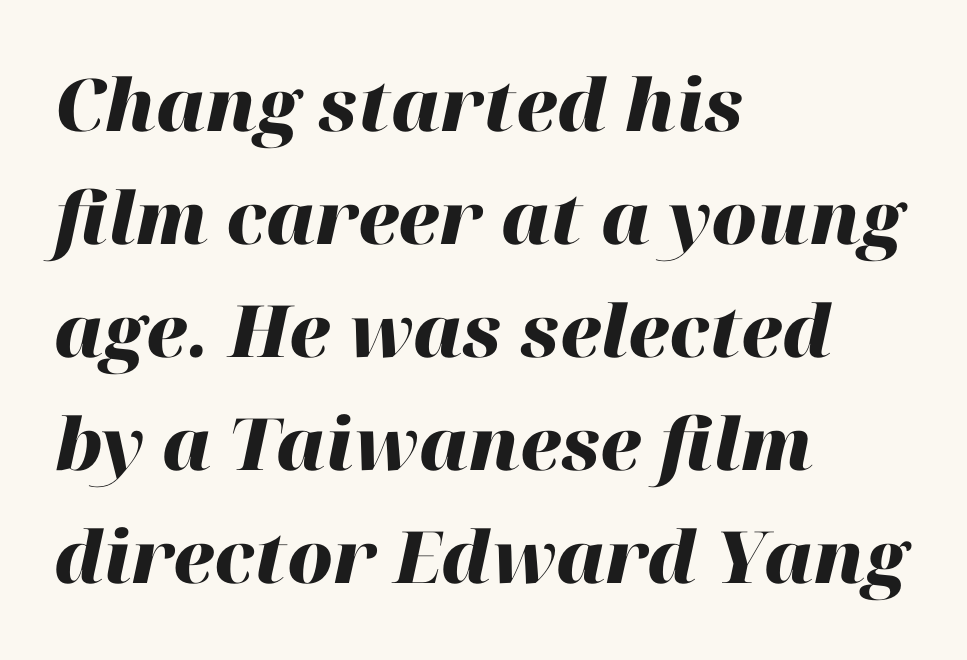
The image shows 72 px heavy type, italic (leaning right); set left-aligned, normal line spacing (1.57x), normal letter spacing, not underlined; high stroke contrast and a medium x-height.
